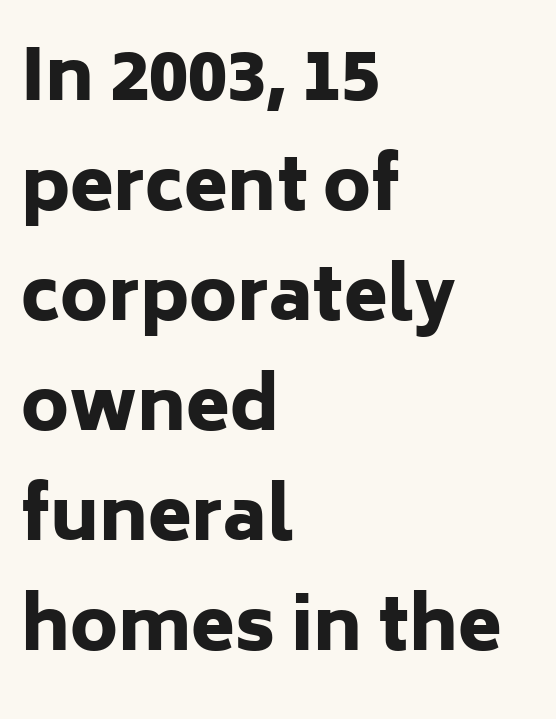
Default kerning and tracking; the words read as compact shapes. Is this a fixed-width face? No — the glyphs have proportional, varying widths. Descender tails drop into unmarked territory. Alignment: flush left. The lettering stays uniformly vertical, giving the passage a roman look.
